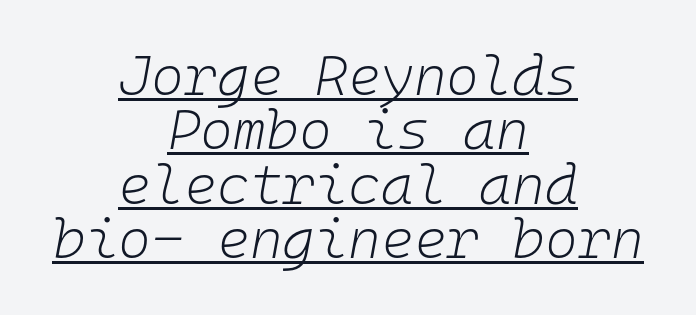
Characters follow at the spacing the type designer built in. Closely set lines give the paragraph a compact silhouette. This sample uses an oblique cut, with every glyph tilted off the vertical. Notice how the passage keeps no hard edge, just a central spine. A continuous stroke trails under the words, as in a hyperlink. Do the characters align in a grid? Yes, the font is monospaced.
